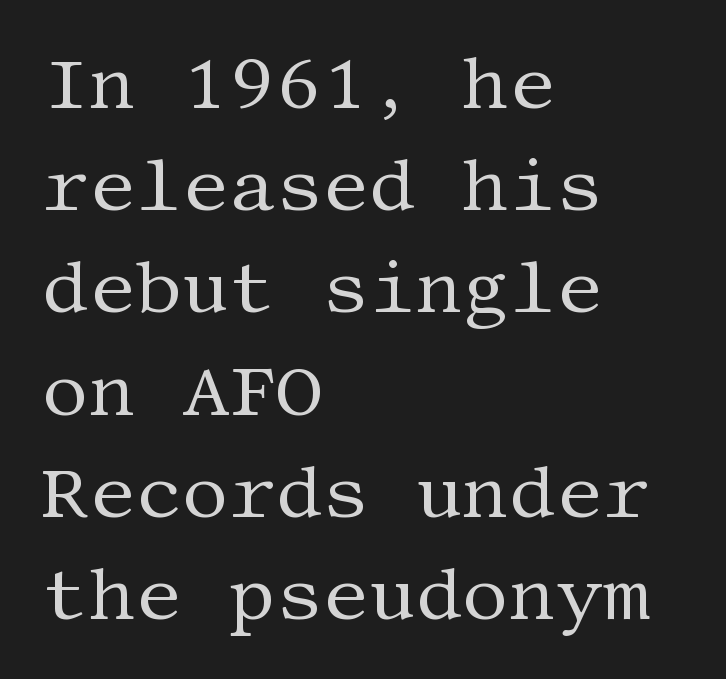
{"serif": "yes", "italic": "no", "bold": "no", "weight": "regular", "width": "normal", "stroke_contrast": "medium", "x_height": "large", "underline": "no", "align": "left", "line_spacing": "normal", "line_spacing_ratio": 1.4, "letter_spacing": "normal", "letter_spacing_em": 0.0, "glyph_px": 73}
